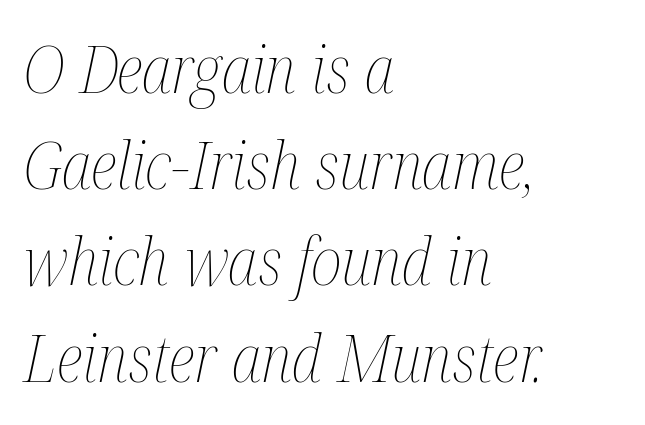
Compared with a typical body face, this is equally light or lighter still. The text carries the slant typical of an italic or oblique font. Quick note: underline off. Vertical spacing — default.
